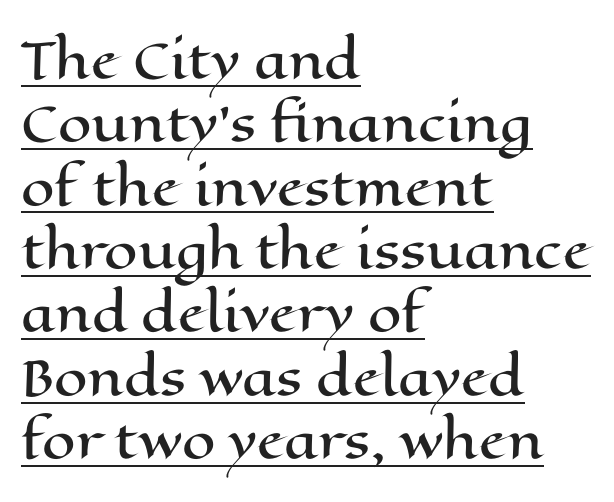
Q: Is the text italic (slanted)? A: No, it is upright.
Q: Is the text underlined? A: Yes.
Q: How is the paragraph aligned? A: Left-aligned.
Q: Is the spacing between letters normal or unusually wide? A: Normal.
Q: Is the spacing between lines tight, normal or loose? A: Normal.
Q: Width (condensed, normal, or wide)? A: Wide.
Q: Stroke contrast? A: High.
Q: x-height? A: Medium.
Q: Monospaced? A: No.
